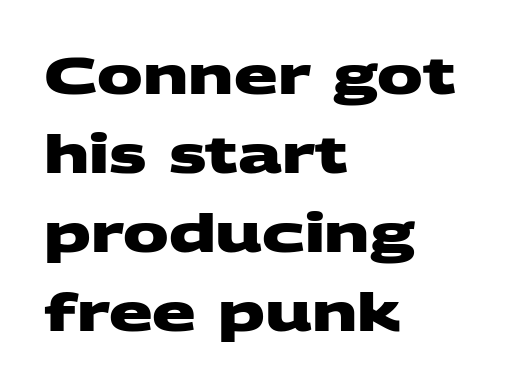
{"serif": "no", "bold": "yes", "weight": "heavy", "width": "wide", "stroke_contrast": "medium", "x_height": "large", "monospaced": "no", "underline": "no", "align": "left", "line_spacing": "normal", "line_spacing_ratio": 1.55, "letter_spacing": "normal", "letter_spacing_em": 0.0, "glyph_px": 51}
